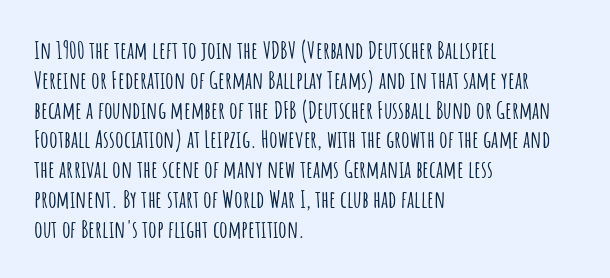
Q: Is the text italic (slanted)? A: No, it is upright.
Q: Is the text underlined? A: No.
Q: How is the paragraph aligned? A: Left-aligned.
Q: Is the spacing between letters normal or unusually wide? A: Normal.
